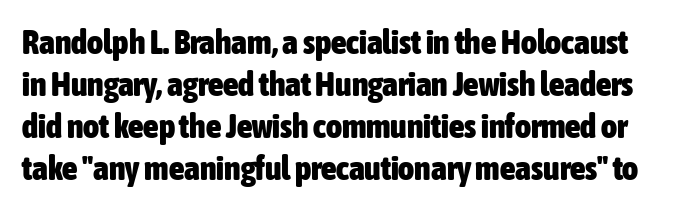
Q: Is the text bold? A: Yes.
Q: Is the text italic (slanted)? A: No, it is upright.
Q: Is the typeface a serif or a sans-serif typeface? A: Sans-serif.
Q: Is the text underlined? A: No.
Q: Is the spacing between letters normal or unusually wide? A: Normal.
Q: Width (condensed, normal, or wide)? A: Condensed.
Q: Stroke contrast? A: Low.
Q: x-height? A: Medium.
Q: Monospaced? A: No.
